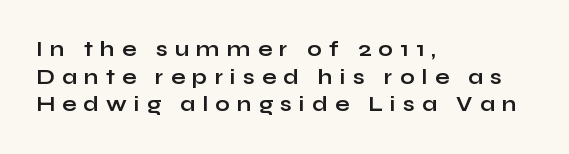
{"italic": "no", "bold": "yes", "underline": "no", "align": "left", "line_spacing": "normal", "line_spacing_ratio": 1.31, "letter_spacing": "wide", "letter_spacing_em": 0.34, "glyph_px": 21}
